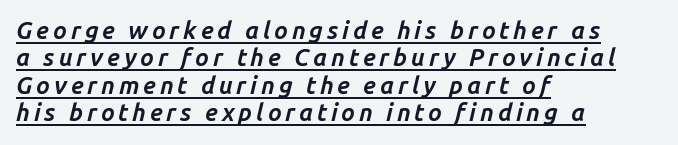
The image shows 24 px bold type, italic (leaning right); set left-aligned, tight line spacing (1.14x), underlined.
